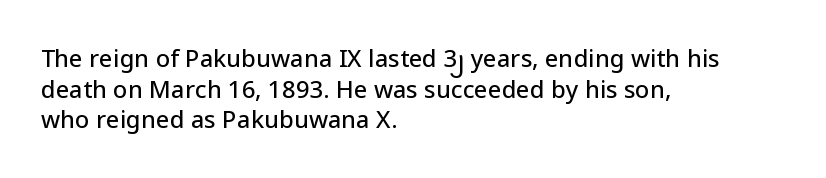
The image shows 24 px text type, upright; set left-aligned, normal line spacing (1.28x), normal letter spacing, not underlined.
